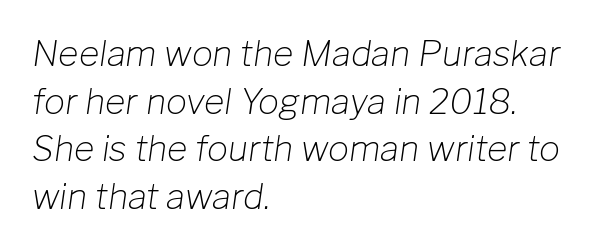
{"italic": "yes", "lean": "right", "slant_degrees": 8, "bold": "no", "weight": "light", "width": "normal", "stroke_contrast": "low", "x_height": "medium", "monospaced": "no", "underline": "no", "align": "left", "line_spacing": "normal", "line_spacing_ratio": 1.36, "letter_spacing": "normal", "letter_spacing_em": 0.0, "glyph_px": 35}
